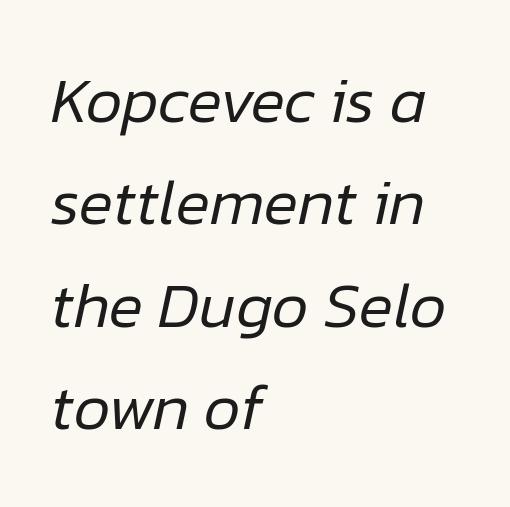
Weight: not bold — regular or lighter. The baseline area is clear. The leading is moderate, giving the passage an even texture. Designer's note — italics engaged. The passage shown has conventional tracking throughout. Is this a fixed-width face? No — the glyphs have proportional, varying widths.
